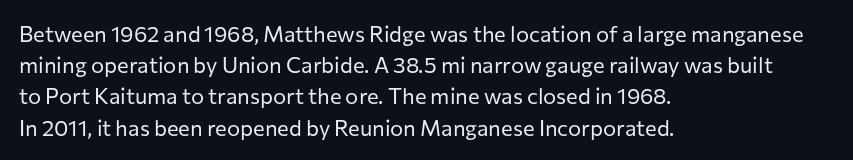
Every row of glyphs begins at an identical x-position on the left. The typesetting does not lean heavy: it is not bold. One glance says typical: line gaps are just what's usual. Underlining? Definitely not there.
